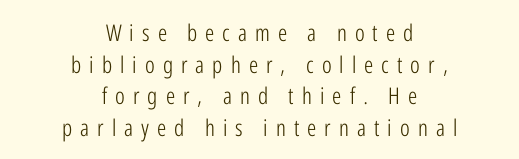
{"italic": "no", "bold": "no", "underline": "no", "align": "center", "line_spacing": "normal", "line_spacing_ratio": 1.37, "letter_spacing": "wide", "letter_spacing_em": 0.35, "glyph_px": 23}
